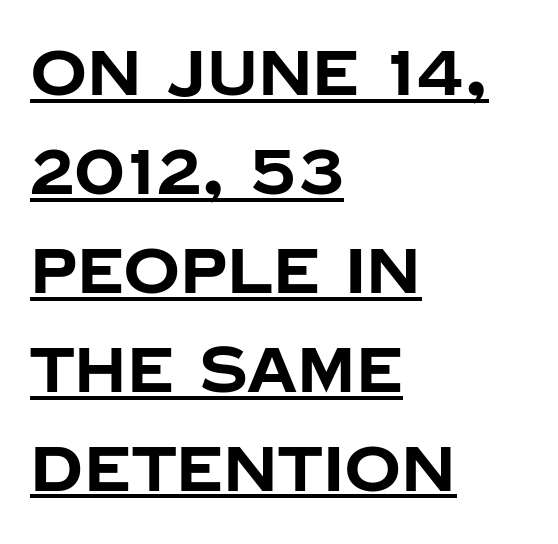
To sum up the face: it is a sans, with no serifs. Horizontal bands of white between lines are of average thickness. If you drew a line through each stem, it would be perfectly vertical. The rag falls on the right side of this text block.
